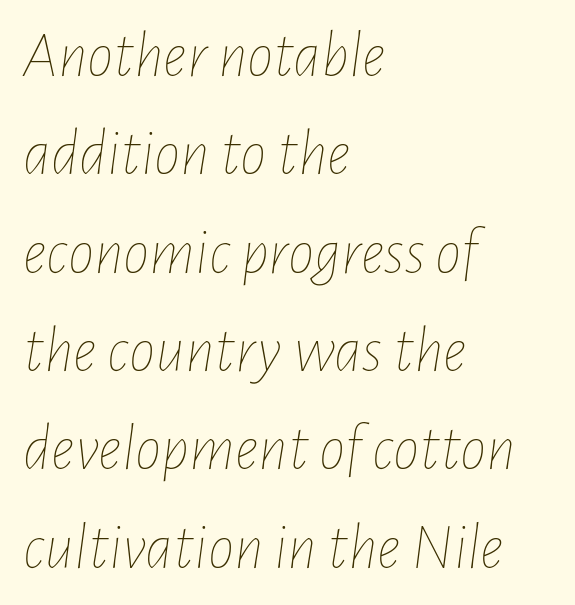
{"italic": "yes", "lean": "right", "slant_degrees": 7, "bold": "no", "weight": "thin", "width": "condensed", "stroke_contrast": "low", "x_height": "medium", "monospaced": "no", "underline": "no", "align": "left", "line_spacing": "normal", "line_spacing_ratio": 1.49, "letter_spacing": "normal", "letter_spacing_em": 0.0, "glyph_px": 66}
